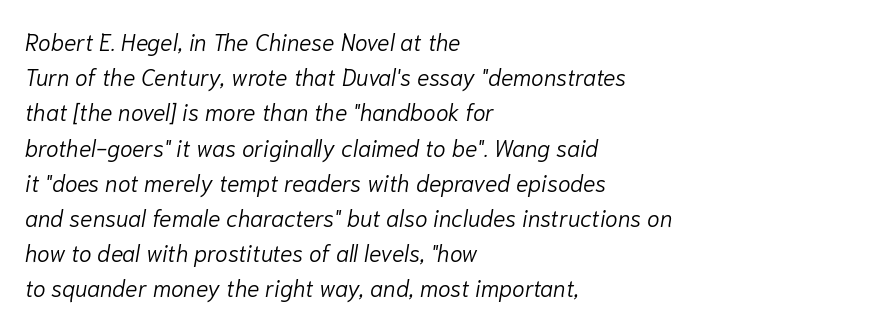
Counters stay open thanks to moderate or lighter strokes. This rendering uses left alignment, leaving the right contour irregular. Spacing between characters is what you'd get straight out of the box. Reading down the column, the eye jumps a familiar distance to each next line.
